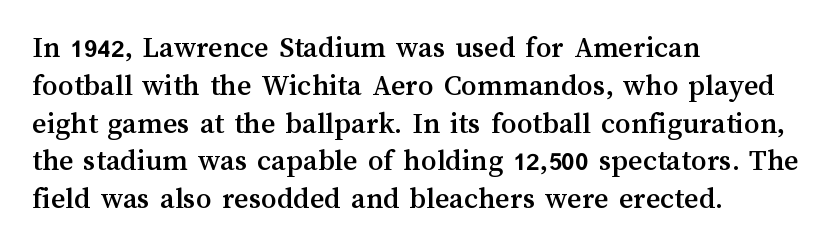
Line starts are locked; line ends wander. Look at the tracking — it's just the regular setting, nothing added. Is this a fixed-width face? No — the glyphs have proportional, varying widths. Characters remain perfectly vertical along every line. The space directly below the letters is spotless.
